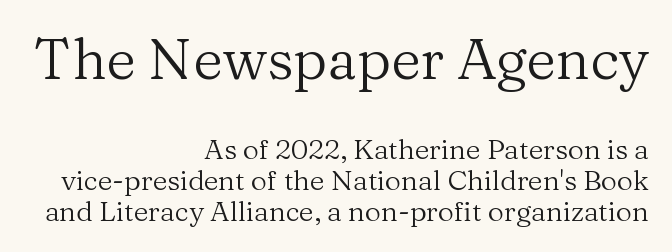
{"serif": "yes", "italic": "no", "bold": "no", "weight": "regular", "width": "normal", "stroke_contrast": "medium", "x_height": "medium", "monospaced": "no", "underline": "no", "align": "right", "line_spacing": "tight", "line_spacing_ratio": 1.1, "letter_spacing": "normal", "letter_spacing_em": 0.0, "larger_block": "first", "size_ratio": 2.04, "glyph_px": 57}
